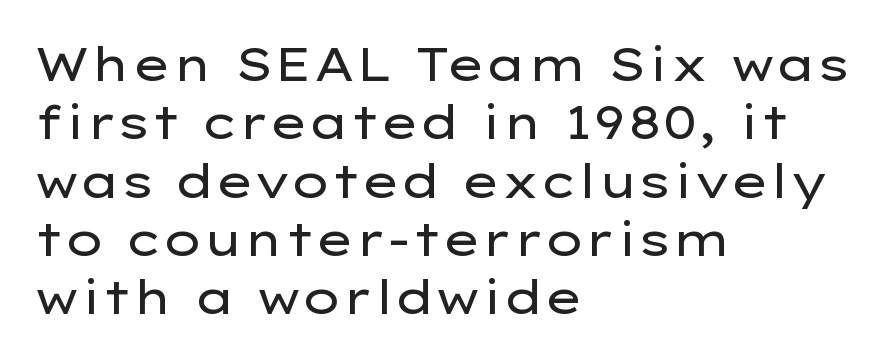
Q: Is the text bold? A: No.
Q: Is the text italic (slanted)? A: No, it is upright.
Q: Is the typeface a serif or a sans-serif typeface? A: Sans-serif.
Q: Is the text underlined? A: No.
Q: How is the paragraph aligned? A: Left-aligned.
Q: Is the spacing between letters normal or unusually wide? A: Normal.
Q: Width (condensed, normal, or wide)? A: Wide.
Q: Stroke contrast? A: Low.
Q: x-height? A: Medium.
Q: Monospaced? A: No.
